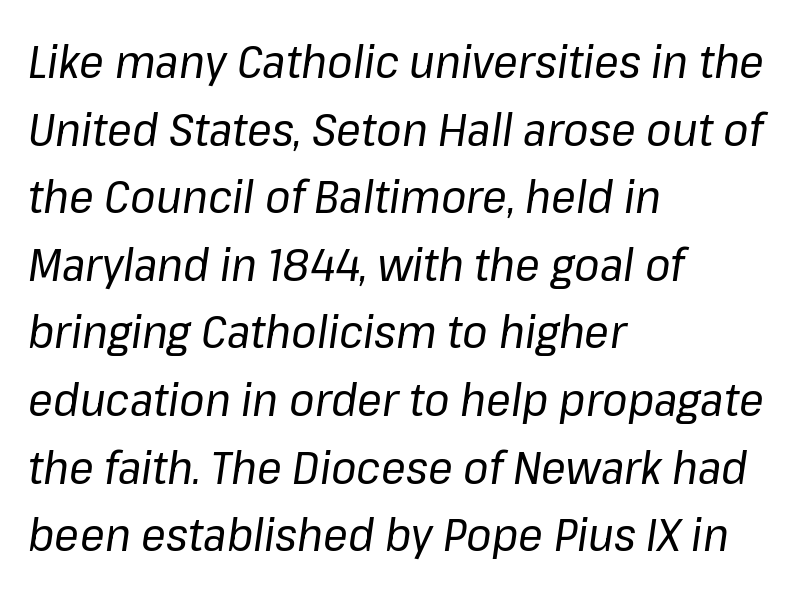
{"italic": "yes", "lean": "right", "slant_degrees": 8, "bold": "no", "weight": "regular", "width": "normal", "stroke_contrast": "low", "x_height": "medium", "monospaced": "no", "underline": "no", "align": "left", "line_spacing": "normal", "line_spacing_ratio": 1.47, "letter_spacing": "normal", "letter_spacing_em": 0.0, "glyph_px": 46}
